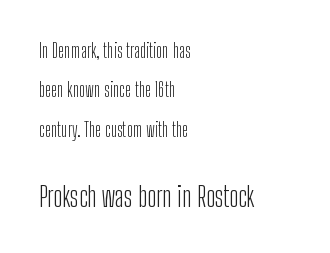
The image shows 28 px light, condensed sans-serif type, upright; set left-aligned, loose line spacing (2.07x), normal letter spacing, not underlined; the second (bottom) block is 1.47x larger; low stroke contrast and a medium x-height.
